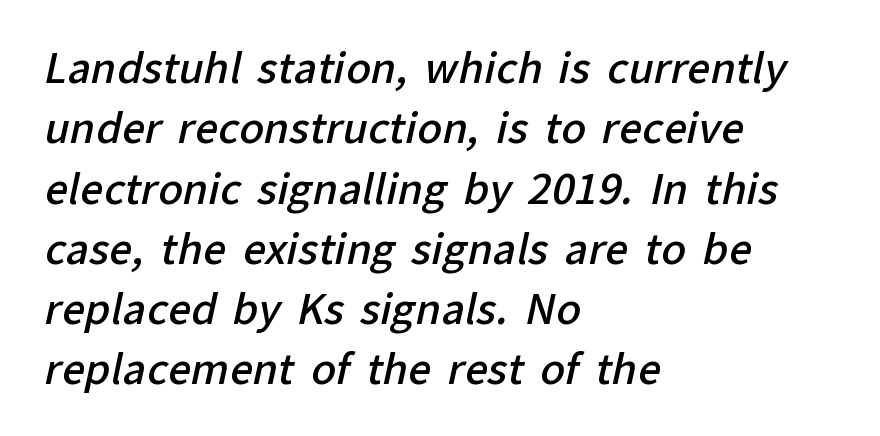
Q: Is the text bold? A: Semi-bold.
Q: Is the typeface a serif or a sans-serif typeface? A: Sans-serif.
Q: Is the text underlined? A: No.
Q: How is the paragraph aligned? A: Left-aligned.
Q: Is the spacing between letters normal or unusually wide? A: Normal.
Q: Is the spacing between lines tight, normal or loose? A: Normal.
Q: Width (condensed, normal, or wide)? A: Normal.
Q: Stroke contrast? A: Low.
Q: x-height? A: Medium.
Q: Monospaced? A: No.
